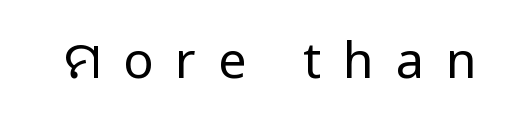
{"serif": "no", "italic": "no", "bold": "no", "weight": "regular", "width": "condensed", "stroke_contrast": "low", "x_height": "large", "monospaced": "no", "underline": "no", "letter_spacing": "wide", "letter_spacing_em": 0.44, "glyph_px": 50}
